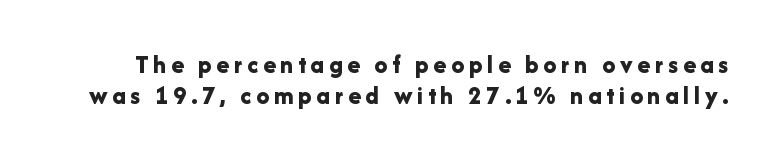
The image shows 26 px bold type, upright; set line spacing 1.19x, not underlined.
